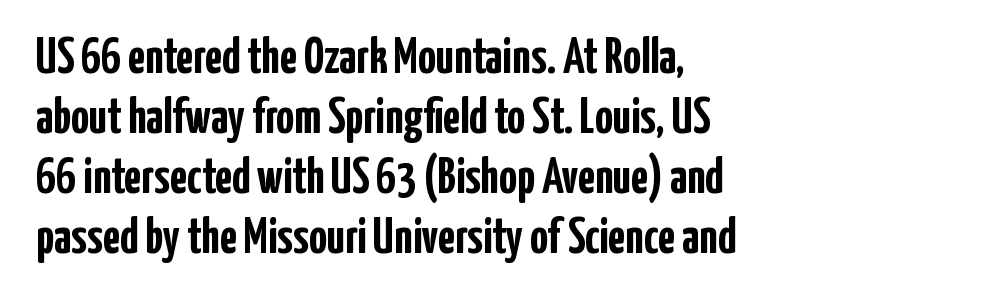
{"serif": "no", "italic": "no", "bold": "yes", "weight": "semibold", "width": "condensed", "stroke_contrast": "low", "x_height": "medium", "monospaced": "no", "underline": "no", "align": "left", "line_spacing_ratio": 1.2, "letter_spacing": "normal", "letter_spacing_em": 0.0, "glyph_px": 50}
